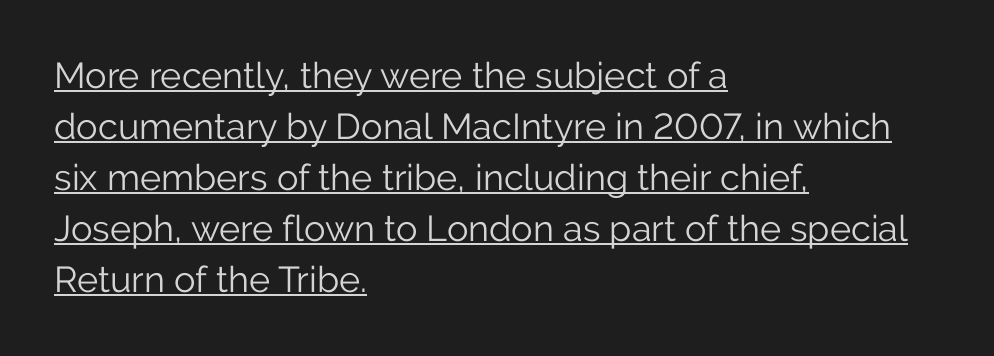
The image shows 36 px light sans-serif type, upright; set left-aligned, normal line spacing (1.42x), normal letter spacing, underlined; low stroke contrast and a medium x-height.
